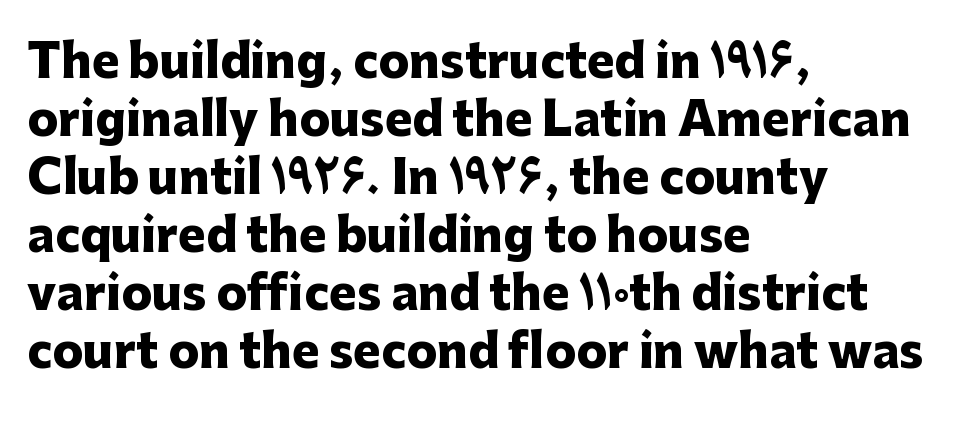
I'd describe the lettering as bold — thick and assertive. Does the copy run flush right? No — it runs flush left. The lines sit at an ordinary, default distance from one another. This is roman type, the default non-slanted kind. Is this a fixed-width face? No — the glyphs have proportional, varying widths. The line texture is even and compact thanks to regular tracking.
